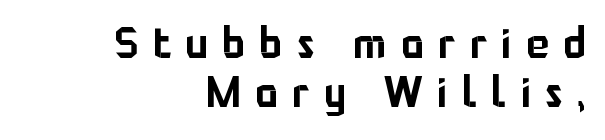
A typesetter would mark this as roman, not italic. Beneath every word, the page is bare. This sample uses expanded letter spacing, leaving extra air between glyphs. The text was rendered using a sans face with plain stroke endings.
